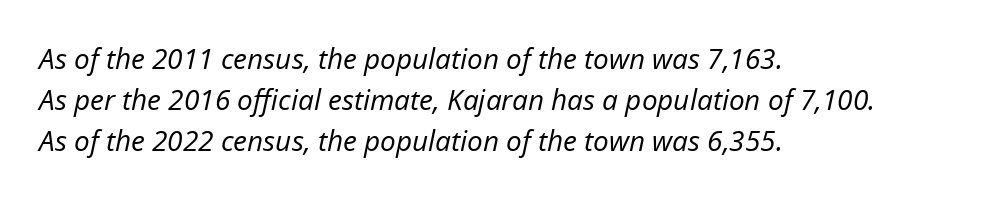
{"italic": "yes", "lean": "right", "slant_degrees": 12, "bold": "no", "weight": "regular", "width": "normal", "stroke_contrast": "low", "x_height": "medium", "monospaced": "no", "underline": "no", "align": "left", "line_spacing": "normal", "line_spacing_ratio": 1.46, "letter_spacing": "normal", "letter_spacing_em": 0.0, "glyph_px": 28}
